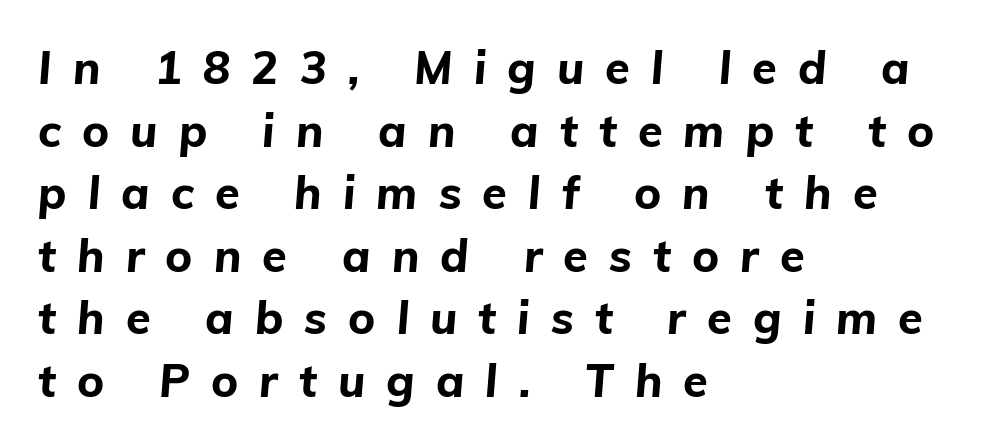
The letters advance in unequal steps, a hallmark of proportional type. The tracking reads as deliberately expanded to a designer's eye. This rendering features lettering with no underline. Normally led — the rows are evenly, conventionally spaced.
